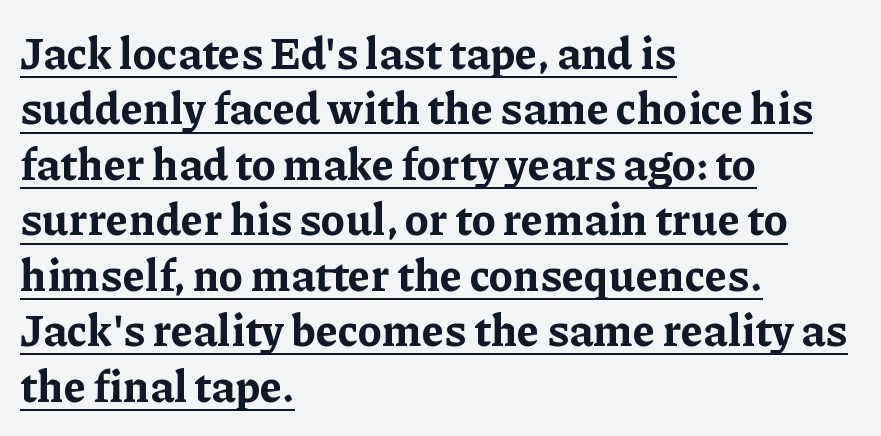
Horizontal bands of white between lines are of average thickness. I'd call this a serif setting — the letters wear small feet. Note the varied advance widths — an 'i' is clearly narrower than an 'm'. Is the letter spacing exaggerated? No — it looks like the ordinary default.
